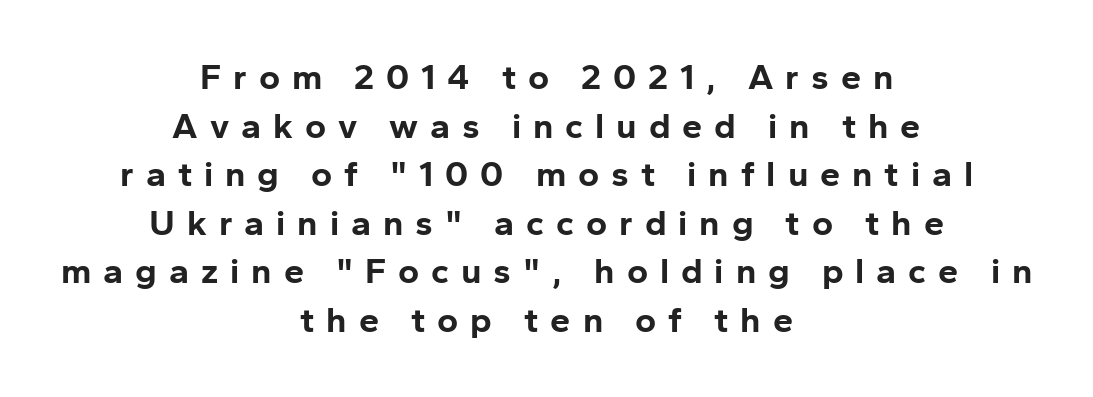
The rendering inserts visible extra space after every character. Each letter keeps its own natural width here, so spacing adapts to shape. This is the regular roman posture of the typeface. Letters rest on an invisible, unmarked baseline. The passage shown stacks its lines at a standard gap. Does the type have serifs? No, each stem ends abruptly.
